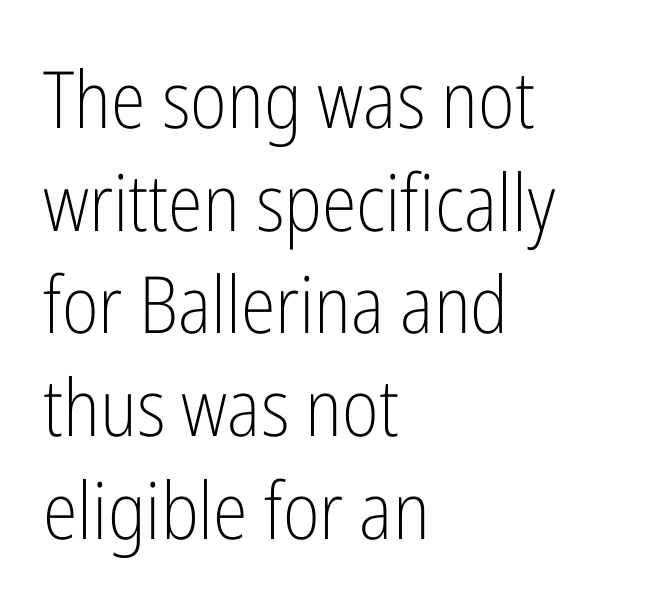
Q: Is the text bold? A: No.
Q: Is the text italic (slanted)? A: No, it is upright.
Q: Is the typeface a serif or a sans-serif typeface? A: Sans-serif.
Q: Is the text underlined? A: No.
Q: How is the paragraph aligned? A: Left-aligned.
Q: Is the spacing between letters normal or unusually wide? A: Normal.
Q: Is the spacing between lines tight, normal or loose? A: Normal.
Q: Width (condensed, normal, or wide)? A: Condensed.
Q: Stroke contrast? A: Low.
Q: x-height? A: Medium.
Q: Monospaced? A: No.
